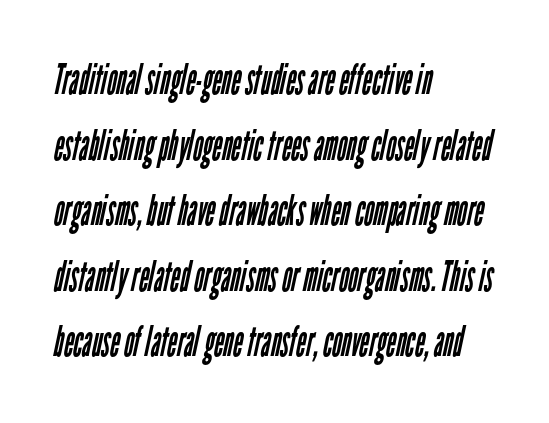
Q: Is the text bold? A: No.
Q: Is the typeface a serif or a sans-serif typeface? A: Sans-serif.
Q: Is the text underlined? A: No.
Q: How is the paragraph aligned? A: Left-aligned.
Q: Is the spacing between letters normal or unusually wide? A: Normal.
Q: Is the spacing between lines tight, normal or loose? A: Normal.
Q: Width (condensed, normal, or wide)? A: Condensed.
Q: Stroke contrast? A: Low.
Q: x-height? A: Medium.
Q: Monospaced? A: No.
